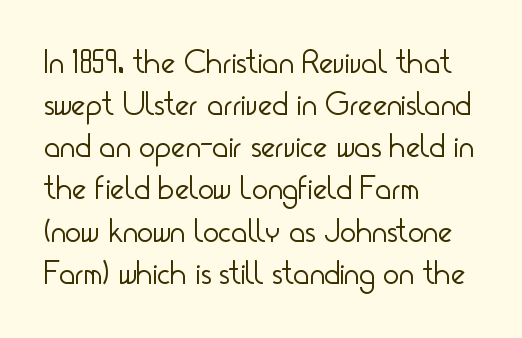
Q: Is the text bold? A: No.
Q: Is the text italic (slanted)? A: No, it is upright.
Q: Is the typeface a serif or a sans-serif typeface? A: Sans-serif.
Q: Is the text underlined? A: No.
Q: How is the paragraph aligned? A: Left-aligned.
Q: Is the spacing between letters normal or unusually wide? A: Normal.
Q: Width (condensed, normal, or wide)? A: Condensed.
Q: Stroke contrast? A: Low.
Q: x-height? A: Small.
Q: Monospaced? A: No.
